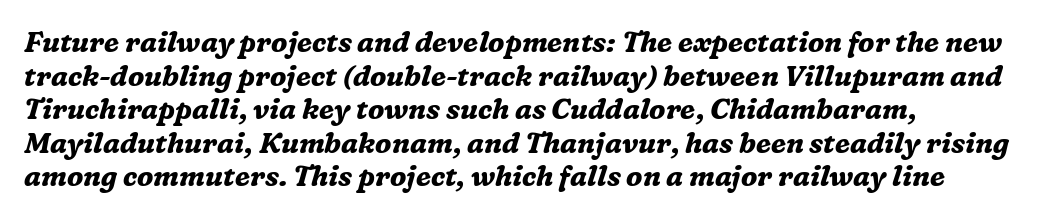
Q: Is the text bold? A: Yes.
Q: Is the text italic (slanted)? A: Yes, it leans right by about 16 degrees.
Q: Is the typeface a serif or a sans-serif typeface? A: Serif.
Q: Is the text underlined? A: No.
Q: How is the paragraph aligned? A: Left-aligned.
Q: Is the spacing between letters normal or unusually wide? A: Normal.
Q: Width (condensed, normal, or wide)? A: Normal.
Q: Stroke contrast? A: Medium.
Q: x-height? A: Medium.
Q: Monospaced? A: No.
